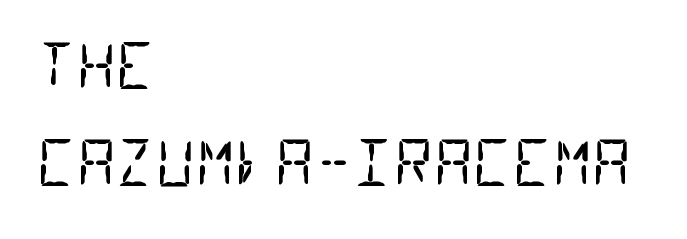
{"serif": "no", "bold": "no", "weight": "regular", "width": "condensed", "stroke_contrast": "low", "x_height": "large", "monospaced": "yes", "underline": "no", "align": "left", "line_spacing": "normal", "line_spacing_ratio": 1.59, "letter_spacing": "normal", "letter_spacing_em": 0.0, "glyph_px": 61}
